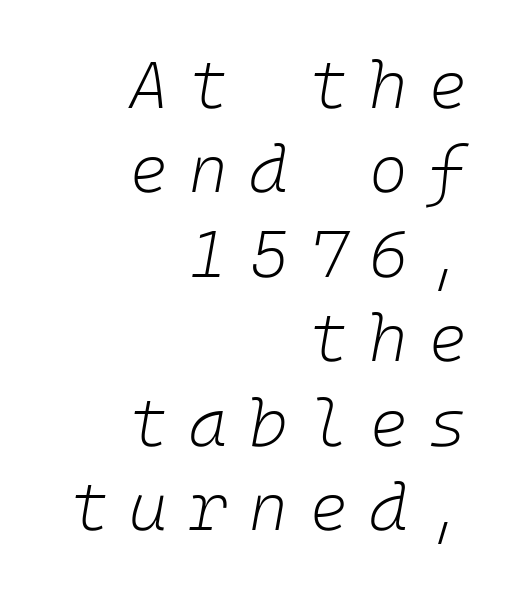
The image shows 66 px light type, italic (leaning right); set right-aligned, normal line spacing (1.28x), unusually wide letter spacing (+0.32 em), not underlined; low stroke contrast and a medium x-height.
